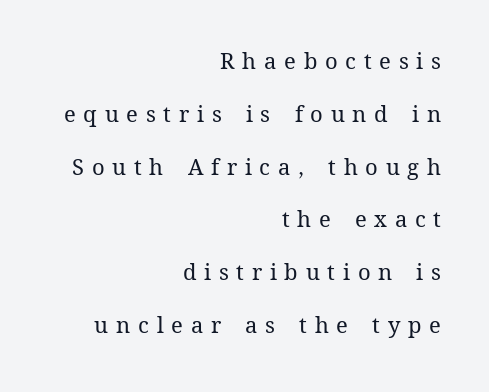
Do the letters lean? They stand straight. The specimen omits any rule beneath the text block's lines. The typesetting does not lean heavy: it is not bold. How are the letters spaced? Widely, with obvious added tracking.
